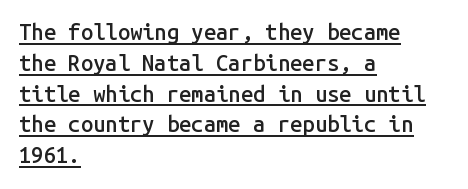
Q: Is the text bold? A: Semi-bold.
Q: Is the text italic (slanted)? A: No, it is upright.
Q: Is the text underlined? A: Yes.
Q: How is the paragraph aligned? A: Left-aligned.
Q: Is the spacing between letters normal or unusually wide? A: Normal.
Q: Is the spacing between lines tight, normal or loose? A: Normal.
